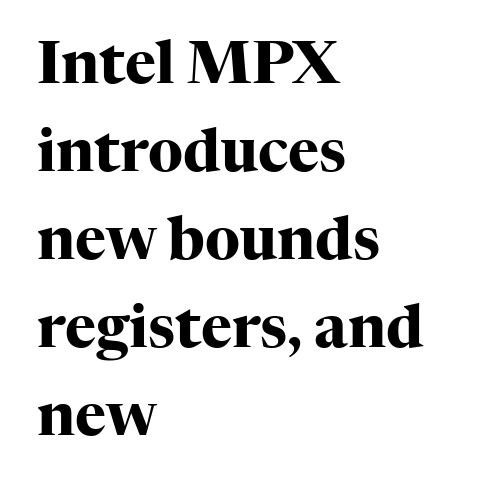
The image shows 59 px heavy serif type, upright; set left-aligned, normal line spacing (1.49x), normal letter spacing, not underlined; high stroke contrast and a medium x-height.
